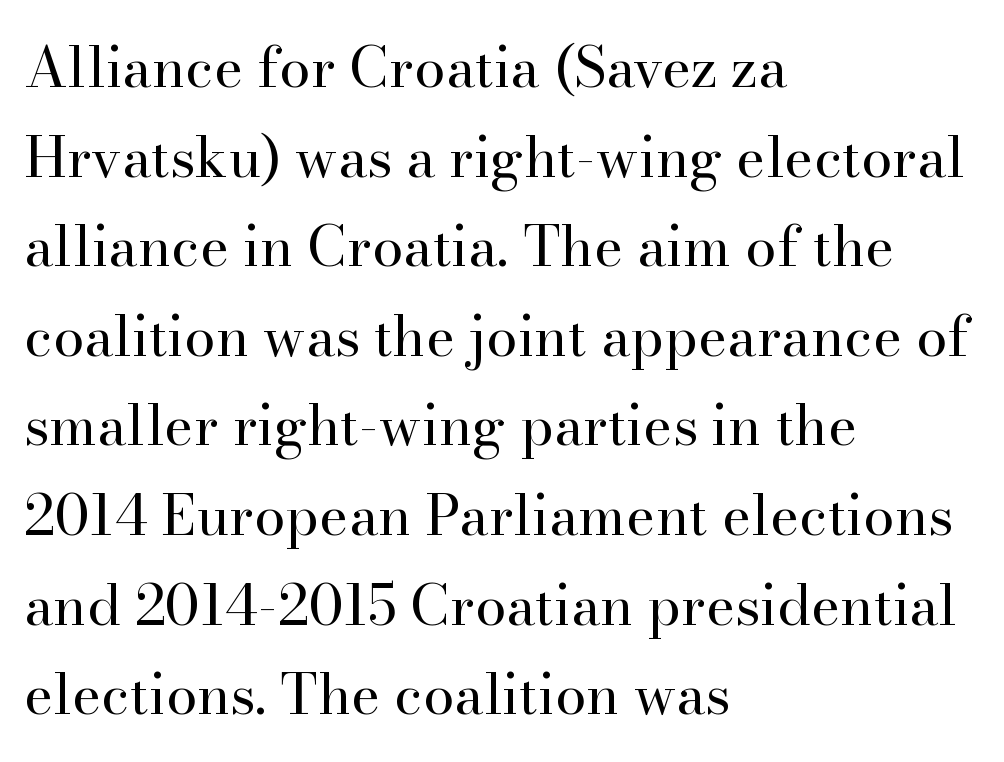
Underline: absent. The face used here is seriffed, in the tradition of book romans. Evenly set lines give the paragraph a standard silhouette. Compared with a centered layout, this one pins lines to the left instead. The line texture is even and compact thanks to regular tracking.
